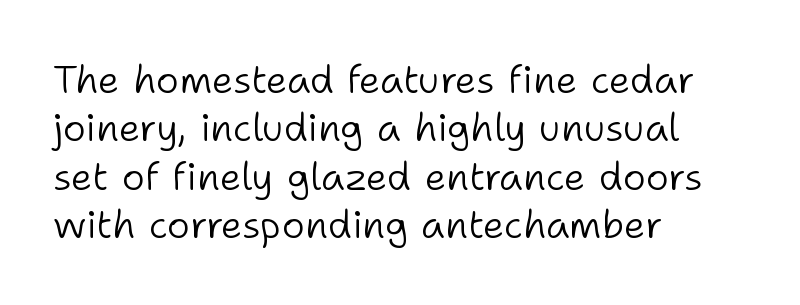
Q: Is the text bold? A: No.
Q: Is the text italic (slanted)? A: No, it is upright.
Q: Is the typeface a serif or a sans-serif typeface? A: Sans-serif.
Q: Is the text underlined? A: No.
Q: How is the paragraph aligned? A: Left-aligned.
Q: Is the spacing between letters normal or unusually wide? A: Normal.
Q: Width (condensed, normal, or wide)? A: Normal.
Q: Stroke contrast? A: Low.
Q: x-height? A: Medium.
Q: Monospaced? A: No.
